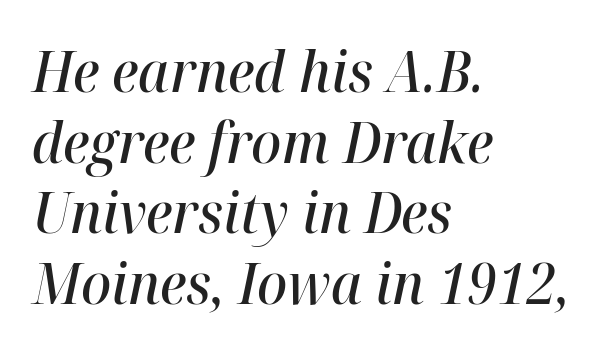
{"italic": "yes", "lean": "right", "slant_degrees": 12, "bold": "semi", "weight": "semibold", "width": "normal", "stroke_contrast": "high", "x_height": "medium", "monospaced": "no", "underline": "no", "align": "left", "line_spacing": "normal", "line_spacing_ratio": 1.26, "letter_spacing": "normal", "letter_spacing_em": 0.0, "glyph_px": 56}
